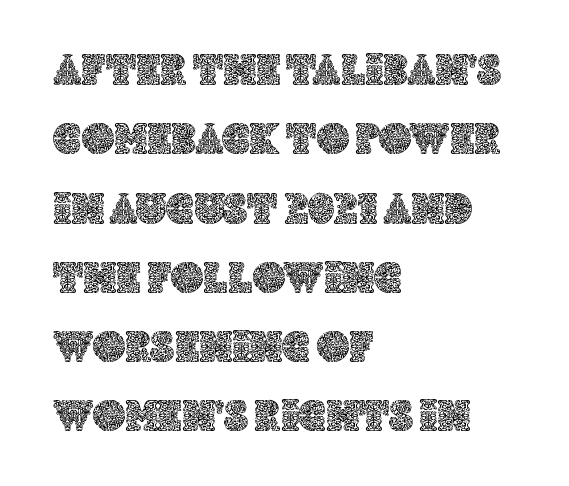
The words here are not underlined. Spacing verdict: proportional, widths tailored to each character. The lines are quadded left. Does the leading feel generous? No, just average. The horizontal fit of the characters is conventional and even.
